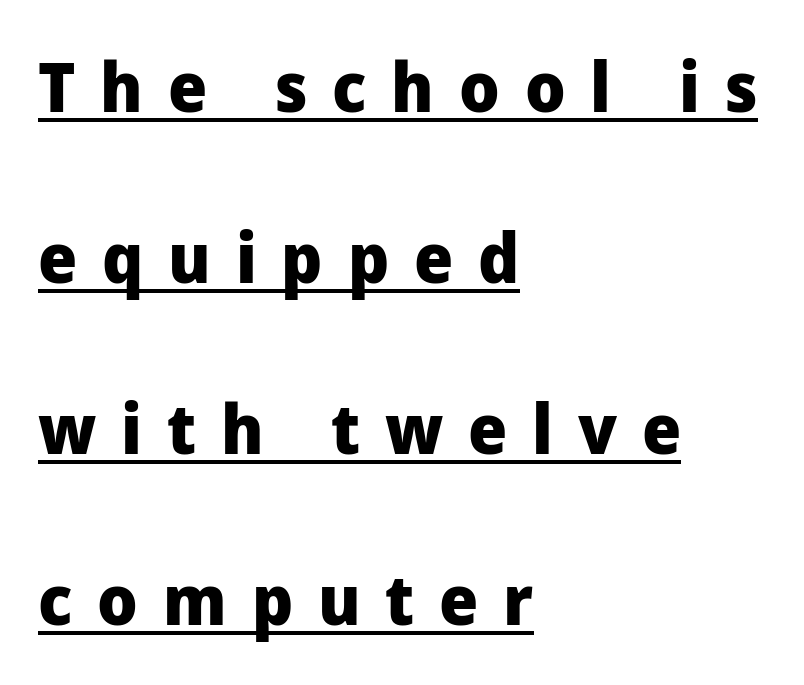
This is heavy type, rendered in bold. Airy leading. Typeset ragged right — the left edge is the straight one. Varying glyph widths throughout — classic text-font behaviour. How are the letters spaced? Widely, with obvious added tracking.
